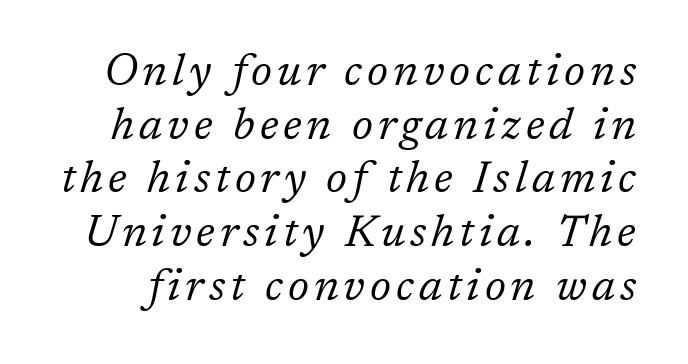
Q: Is the text bold? A: No.
Q: Is the text italic (slanted)? A: Yes, it leans right by about 17 degrees.
Q: Is the typeface a serif or a sans-serif typeface? A: Serif.
Q: Is the text underlined? A: No.
Q: Width (condensed, normal, or wide)? A: Normal.
Q: Stroke contrast? A: Low.
Q: x-height? A: Medium.
Q: Monospaced? A: No.
